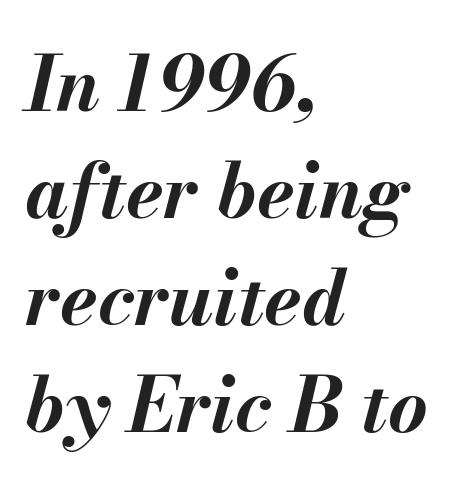
{"italic": "yes", "lean": "right", "slant_degrees": 13, "bold": "yes", "weight": "bold", "width": "normal", "stroke_contrast": "medium", "x_height": "small", "monospaced": "no", "underline": "no", "align": "left", "line_spacing": "normal", "line_spacing_ratio": 1.41, "letter_spacing": "normal", "letter_spacing_em": 0.0, "glyph_px": 76}
